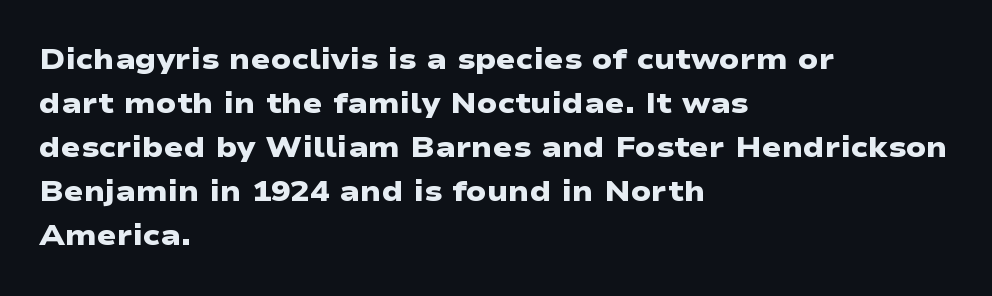
{"serif": "no", "bold": "yes", "weight": "heavy", "width": "wide", "stroke_contrast": "low", "x_height": "medium", "monospaced": "no", "underline": "no", "align": "left", "line_spacing": "normal", "line_spacing_ratio": 1.52, "letter_spacing": "normal", "letter_spacing_em": 0.0, "glyph_px": 29}
